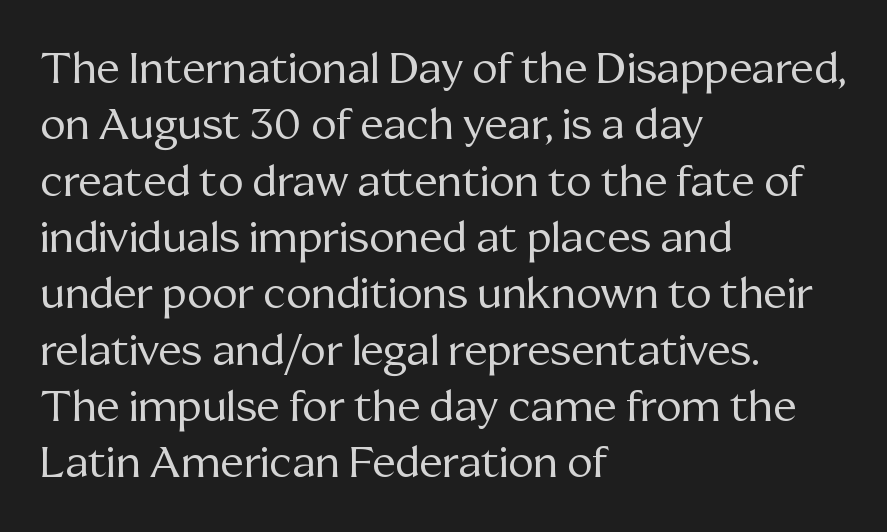
The image shows 43 px regular-weight serif type, upright; set left-aligned, normal line spacing (1.31x), normal letter spacing, not underlined; medium stroke contrast and a medium x-height.
